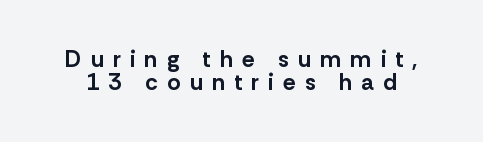
The image shows 23 px bold type, upright; set tight line spacing (0.98x), unusually wide letter spacing (+0.4 em), not underlined.
